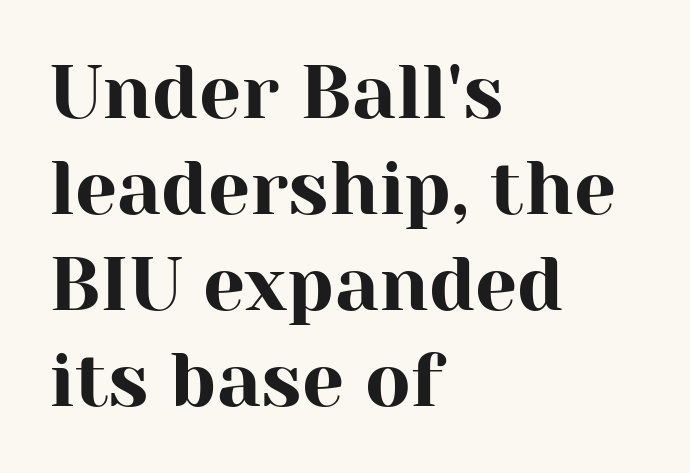
Notice how the passage keeps a crisp vertical edge on the left only. The passage shown is typed in a proportional face where columns would drift. Standard letterfit; no display-style spreading of the glyphs. The leading is moderate, giving the passage an even texture.
